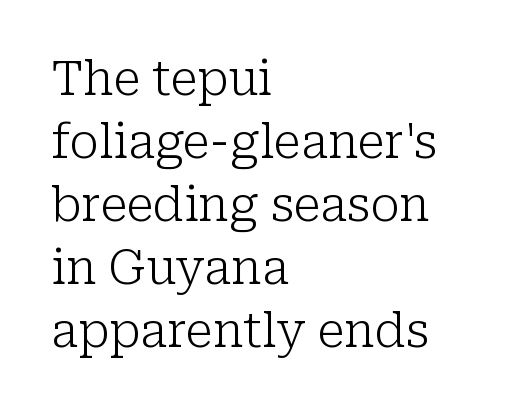
The image shows 47 px light serif type, upright; set left-aligned, normal line spacing (1.34x), normal letter spacing, not underlined; low stroke contrast and a medium x-height.
